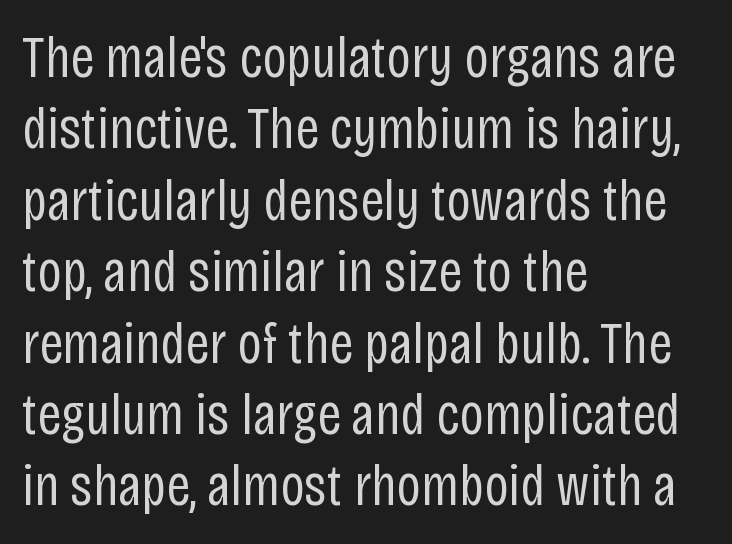
Q: Is the text bold? A: No.
Q: Is the text italic (slanted)? A: No, it is upright.
Q: Is the typeface a serif or a sans-serif typeface? A: Sans-serif.
Q: Is the text underlined? A: No.
Q: How is the paragraph aligned? A: Left-aligned.
Q: Is the spacing between letters normal or unusually wide? A: Normal.
Q: Width (condensed, normal, or wide)? A: Condensed.
Q: Stroke contrast? A: Low.
Q: x-height? A: Large.
Q: Monospaced? A: No.
